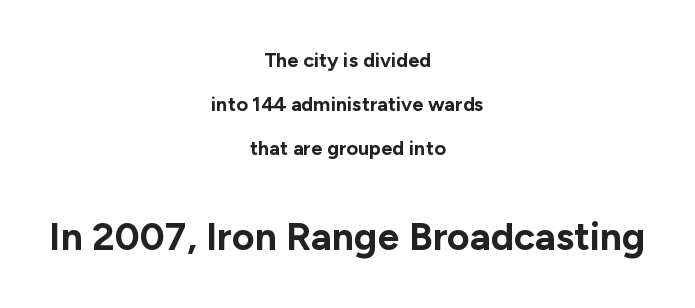
This is roman type, the default non-slanted kind. The gaps between neighbouring characters are ordinary and unremarkable. The glyphs have the mass of a bold cut. The passage shown is typed in a proportional face where columns would drift.
